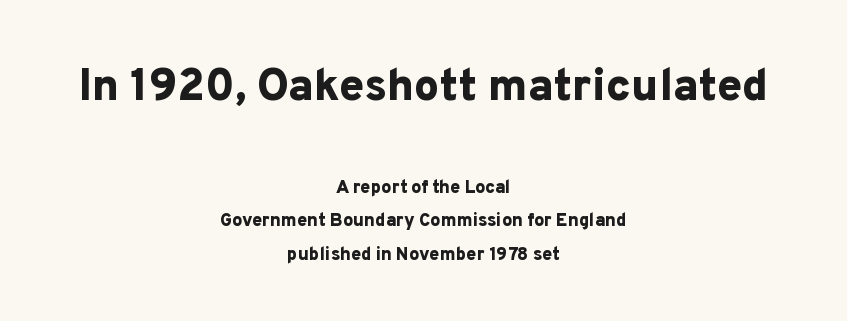
Q: Is the text bold? A: Yes.
Q: Is the text italic (slanted)? A: No, it is upright.
Q: Is the typeface a serif or a sans-serif typeface? A: Sans-serif.
Q: Is the text underlined? A: No.
Q: How is the paragraph aligned? A: Centered.
Q: Is the spacing between letters normal or unusually wide? A: Normal.
Q: Which block of text is set in a larger size, the first (top) or the second (bottom)? A: The first (top) one.
Q: Width (condensed, normal, or wide)? A: Normal.
Q: Stroke contrast? A: Low.
Q: x-height? A: Medium.
Q: Monospaced? A: No.
